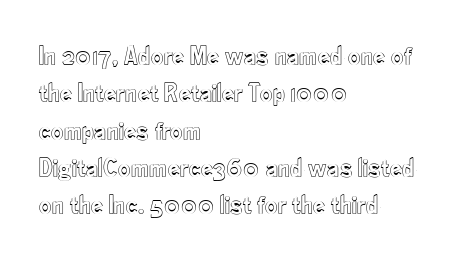
Q: Is the text italic (slanted)? A: No, it is upright.
Q: Is the text underlined? A: No.
Q: How is the paragraph aligned? A: Left-aligned.
Q: Is the spacing between letters normal or unusually wide? A: Normal.
Q: Is the spacing between lines tight, normal or loose? A: Normal.
